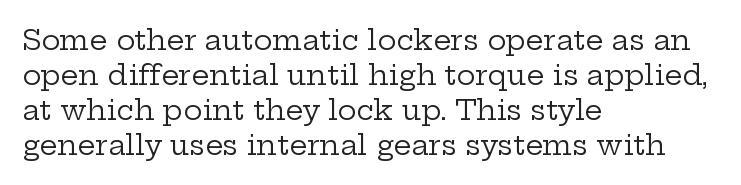
Q: Is the text bold? A: No.
Q: Is the text italic (slanted)? A: No, it is upright.
Q: Is the typeface a serif or a sans-serif typeface? A: Serif.
Q: Is the text underlined? A: No.
Q: How is the paragraph aligned? A: Left-aligned.
Q: Is the spacing between letters normal or unusually wide? A: Normal.
Q: Is the spacing between lines tight, normal or loose? A: Normal.
Q: Width (condensed, normal, or wide)? A: Wide.
Q: Stroke contrast? A: Low.
Q: x-height? A: Medium.
Q: Monospaced? A: No.
